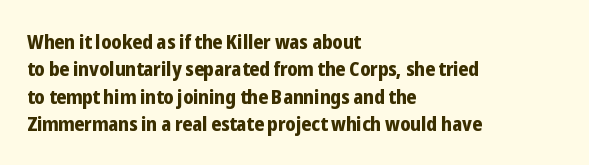
Here the glyphs are tracked normally, forming tight word shapes. The lettering stays uniformly vertical, giving the passage a roman look. The strokes are fattened all the way to bold. This sample keeps an unexceptional amount of space between lines. Underline: absent.
